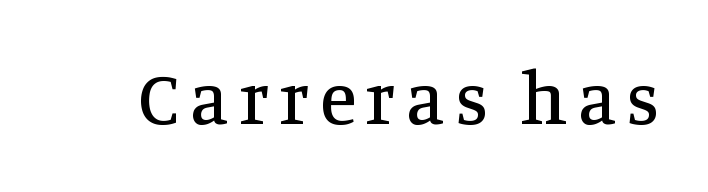
Q: Is the text italic (slanted)? A: No, it is upright.
Q: Is the typeface a serif or a sans-serif typeface? A: Serif.
Q: Is the text underlined? A: No.
Q: Width (condensed, normal, or wide)? A: Normal.
Q: Stroke contrast? A: Medium.
Q: x-height? A: Large.
Q: Monospaced? A: No.
